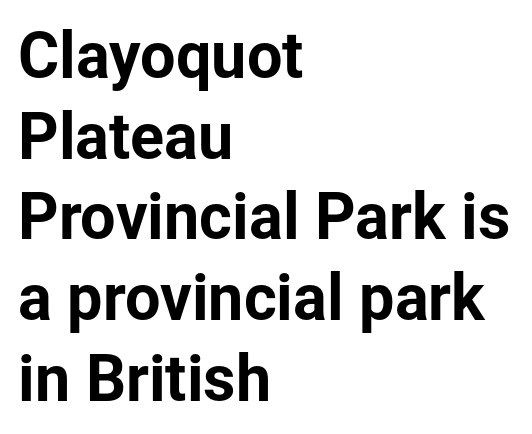
The face used here is proportionally spaced, like ordinary book or web type. These lines are composed in type without serifs. Posture: straight, roman, zero tilt. The lines sit at an ordinary, default distance from one another. This rendering leaves character spacing at its baseline value.
